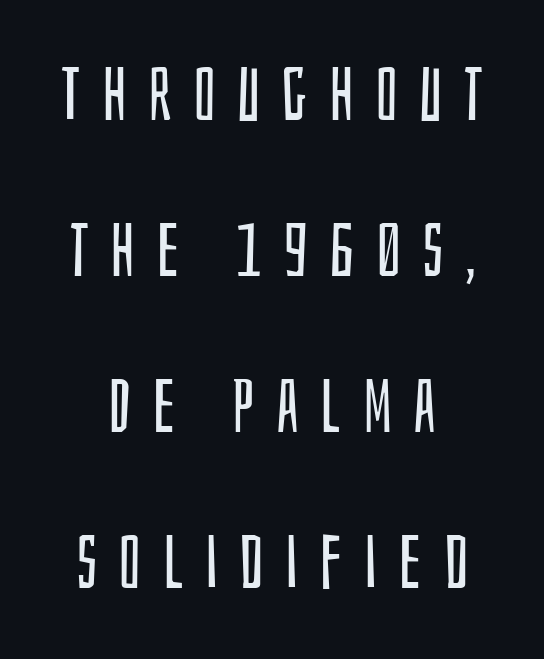
These lines stack symmetrically, like a column narrowing and widening about its center. The rendering uses natural spacing where letterforms have individual widths. Nope, not italic — everything's standing straight. Descender tails drop into unmarked territory. Honestly, the rows look like they've been pulled way apart.
